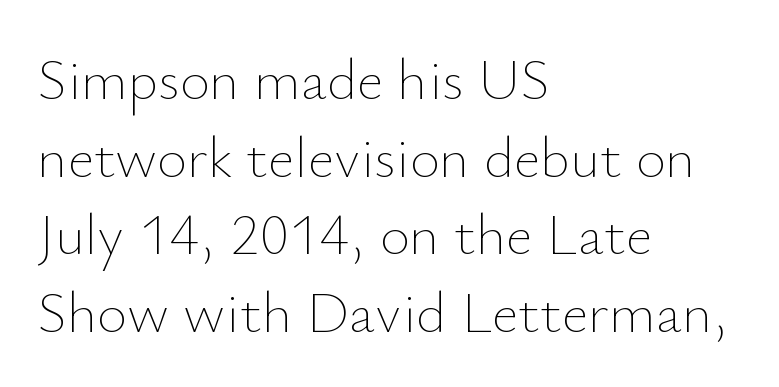
Q: Is the text bold? A: No.
Q: Is the text italic (slanted)? A: No, it is upright.
Q: Is the text underlined? A: No.
Q: How is the paragraph aligned? A: Left-aligned.
Q: Is the spacing between letters normal or unusually wide? A: Normal.
Q: Is the spacing between lines tight, normal or loose? A: Normal.
Q: Width (condensed, normal, or wide)? A: Normal.
Q: Stroke contrast? A: Low.
Q: x-height? A: Small.
Q: Monospaced? A: No.
